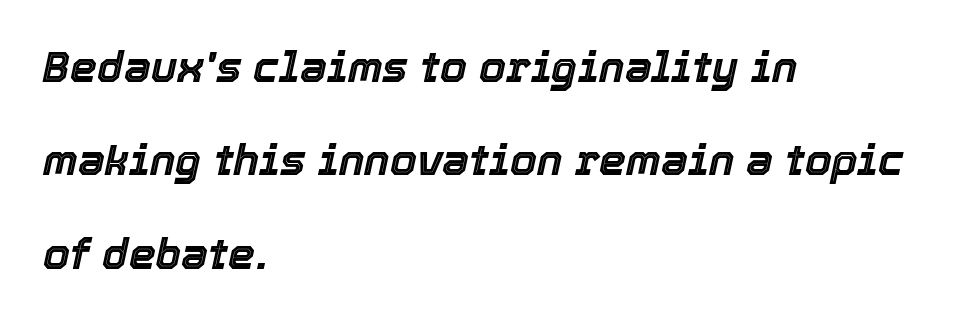
The image shows 43 px text type, italic (leaning right); set left-aligned, loose line spacing (2.17x), normal letter spacing, not underlined; a medium x-height.
